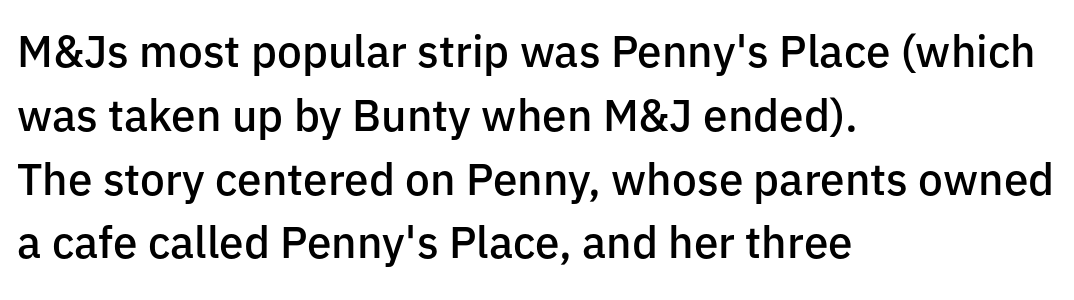
Q: Is the text bold? A: Semi-bold.
Q: Is the text italic (slanted)? A: No, it is upright.
Q: Is the typeface a serif or a sans-serif typeface? A: Sans-serif.
Q: Is the text underlined? A: No.
Q: How is the paragraph aligned? A: Left-aligned.
Q: Is the spacing between letters normal or unusually wide? A: Normal.
Q: Is the spacing between lines tight, normal or loose? A: Normal.
Q: Width (condensed, normal, or wide)? A: Normal.
Q: Stroke contrast? A: Low.
Q: x-height? A: Medium.
Q: Monospaced? A: No.
